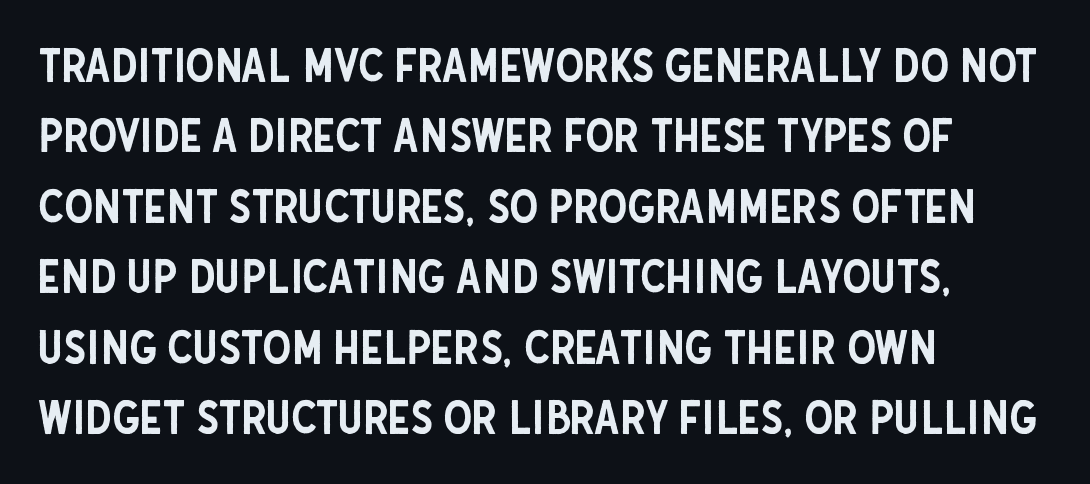
The image shows 46 px condensed sans-serif type, upright; set left-aligned, normal line spacing (1.53x), normal letter spacing, not underlined; low stroke contrast and a large x-height.
